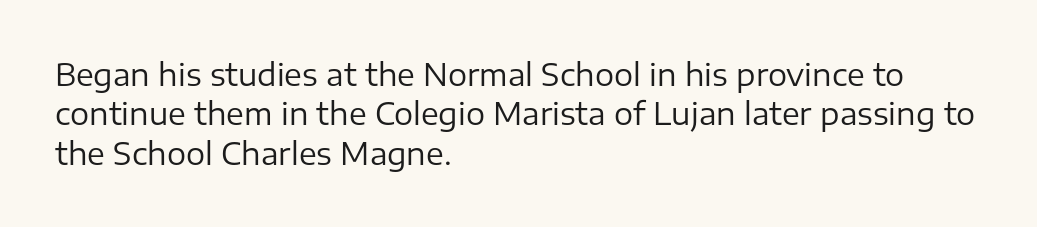
Is the stroke heavy? The answer is a plain regular-or-lighter. Does the copy run flush right? No — it runs flush left. Line spacing here is normal. The letters carry no serifs — their stems end cleanly without finishing strokes. The rendering keeps characters at their native spacing.
